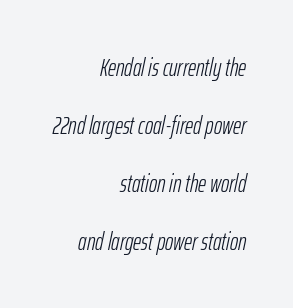
The image shows 25 px text type, italic (leaning right); set right-aligned, loose line spacing (2.32x), normal letter spacing, not underlined.
